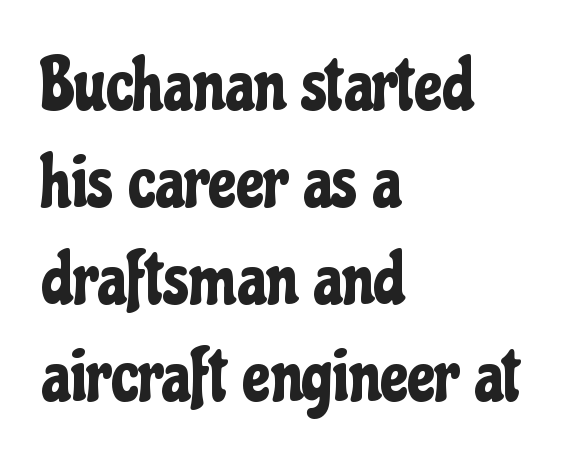
The image shows 74 px condensed sans-serif type, upright; set left-aligned, normal line spacing (1.31x), normal letter spacing, not underlined; low stroke contrast and a medium x-height.
